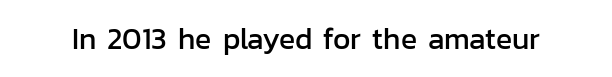
Rendered with straight, roman letterforms. Clear beneath every line of the passage. Short note: letters normally spaced. The letters advance in unequal steps, a hallmark of proportional type.
